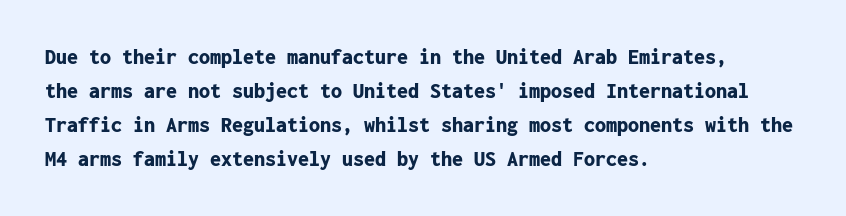
Q: Is the text bold? A: Yes.
Q: Is the text italic (slanted)? A: No, it is upright.
Q: Is the text underlined? A: No.
Q: How is the paragraph aligned? A: Left-aligned.
Q: Is the spacing between letters normal or unusually wide? A: Normal.
Q: Is the spacing between lines tight, normal or loose? A: Normal.
